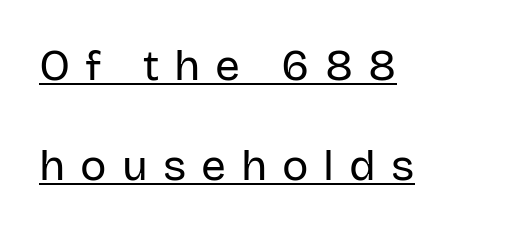
The line texture is sparse and dotted thanks to wide tracking. The rag falls on the right side of this text block. Underlining? Definitely there. Caption: face not bold, strokes unweighted. The letters carry no serifs — their stems end cleanly without finishing strokes.
